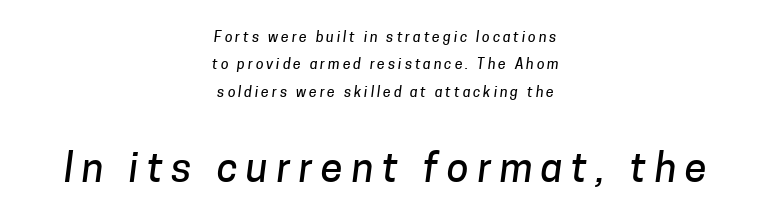
{"serif": "no", "width": "normal", "stroke_contrast": "low", "x_height": "medium", "monospaced": "no", "underline": "no", "align": "center", "line_spacing": "loose", "line_spacing_ratio": 1.96, "letter_spacing": "wide", "letter_spacing_em": 0.21, "larger_block": "second", "size_ratio": 2.86, "glyph_px": 40}
